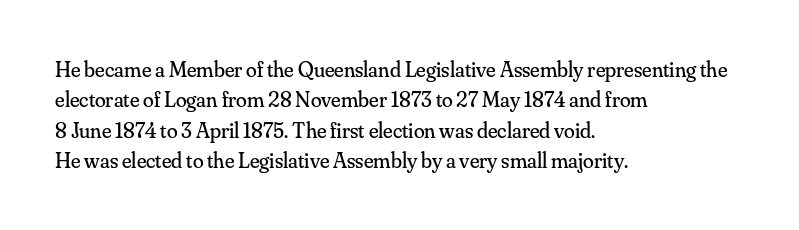
{"italic": "no", "bold": "no", "underline": "no", "align": "left", "line_spacing": "normal", "line_spacing_ratio": 1.38, "letter_spacing": "normal", "letter_spacing_em": 0.0, "glyph_px": 22}
